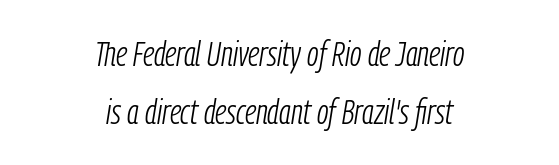
The image shows 35 px light, condensed type, italic (leaning right); set centered, normal line spacing (1.66x), normal letter spacing, not underlined; low stroke contrast and a medium x-height.
